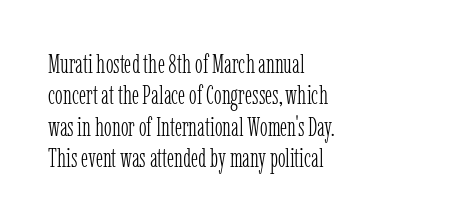
Q: Is the text bold? A: No.
Q: Is the text italic (slanted)? A: No, it is upright.
Q: Is the text underlined? A: No.
Q: How is the paragraph aligned? A: Left-aligned.
Q: Is the spacing between letters normal or unusually wide? A: Normal.
